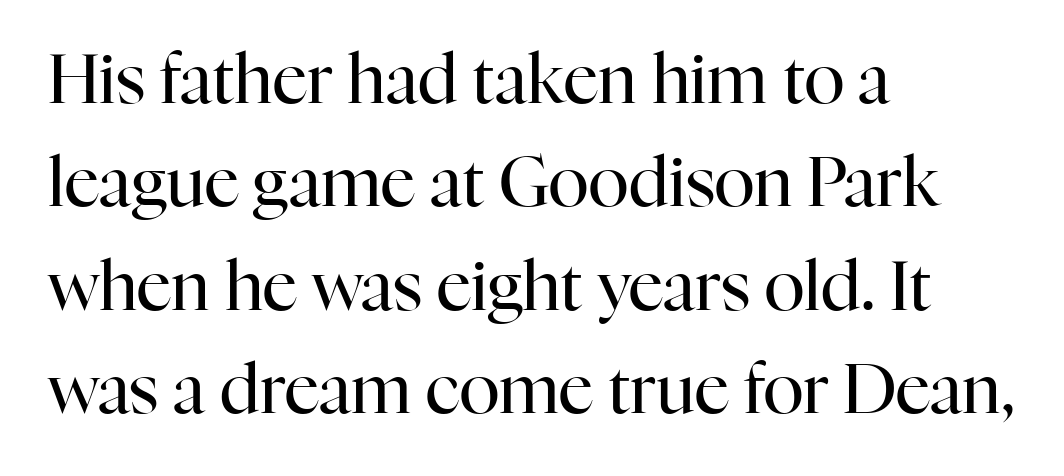
Q: Is the text bold? A: No.
Q: Is the text italic (slanted)? A: No, it is upright.
Q: Is the typeface a serif or a sans-serif typeface? A: Serif.
Q: Is the text underlined? A: No.
Q: How is the paragraph aligned? A: Left-aligned.
Q: Is the spacing between letters normal or unusually wide? A: Normal.
Q: Is the spacing between lines tight, normal or loose? A: Normal.
Q: Width (condensed, normal, or wide)? A: Normal.
Q: Stroke contrast? A: High.
Q: x-height? A: Medium.
Q: Monospaced? A: No.
